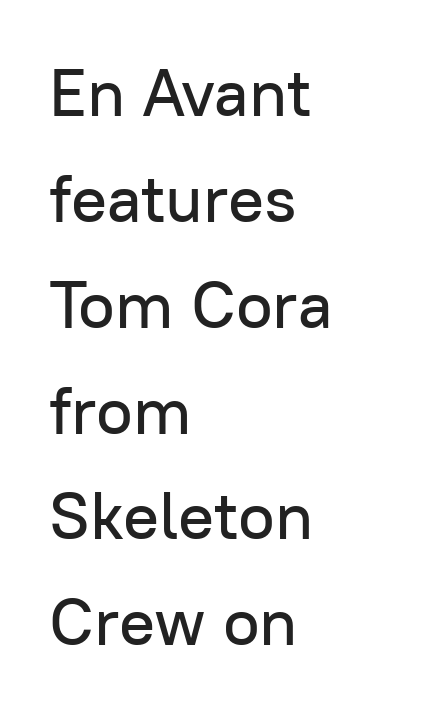
The designer left line spacing at the default. Typographically, this falls in the sans-serif category. Is the letter spacing exaggerated? No — it looks like the ordinary default. The rendering uses natural spacing where letterforms have individual widths. Does the lettering tilt? It doesn't — this is upright. The typesetter chose a ragged-right arrangement here.
